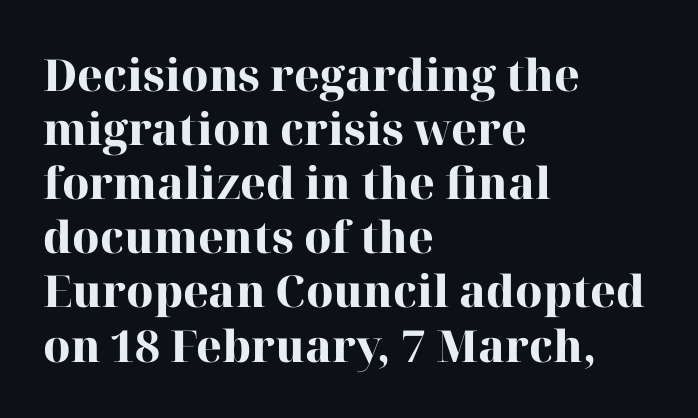
Q: Is the text bold? A: Yes.
Q: Is the text italic (slanted)? A: No, it is upright.
Q: Is the typeface a serif or a sans-serif typeface? A: Serif.
Q: Is the text underlined? A: No.
Q: How is the paragraph aligned? A: Left-aligned.
Q: Is the spacing between letters normal or unusually wide? A: Normal.
Q: Width (condensed, normal, or wide)? A: Normal.
Q: Stroke contrast? A: High.
Q: x-height? A: Medium.
Q: Monospaced? A: No.
